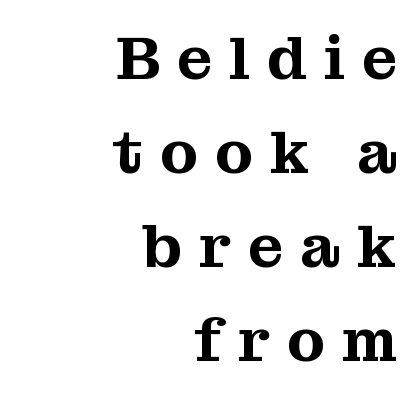
The image shows 61 px serif type, upright; set right-aligned, normal line spacing (1.54x), unusually wide letter spacing (+0.28 em), not underlined; medium stroke contrast and a medium x-height.
